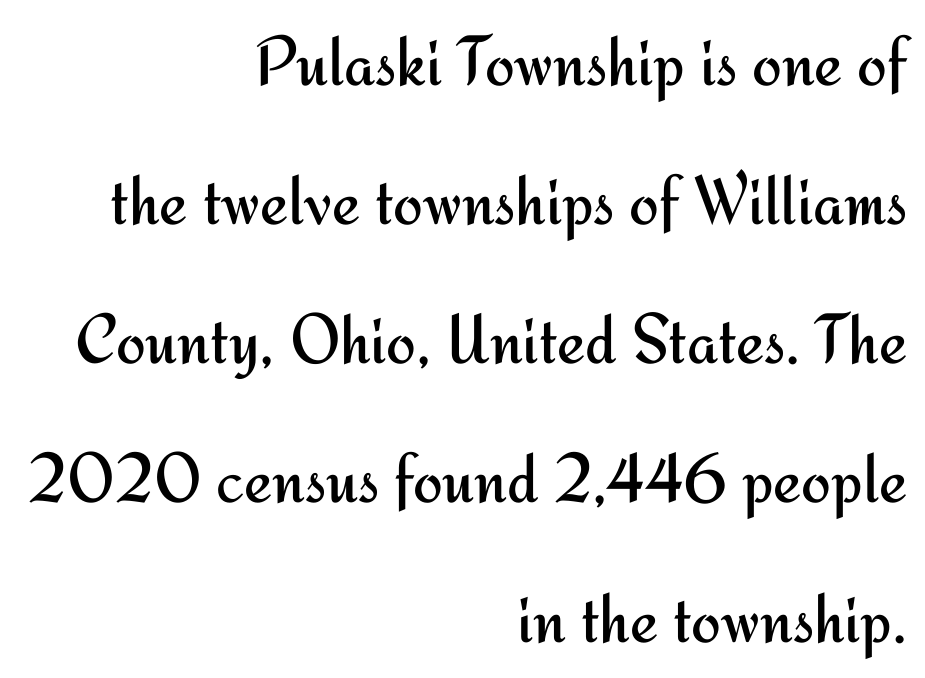
There is no visible air inserted between adjacent glyphs. The letters stand straight up with perfectly vertical stems. Has an underline been added? It has not. This sample trades compactness for vertical openness between lines. The passage shown is typeset with a sans-serif family. Every row of glyphs terminates at an identical x-position on the right.
